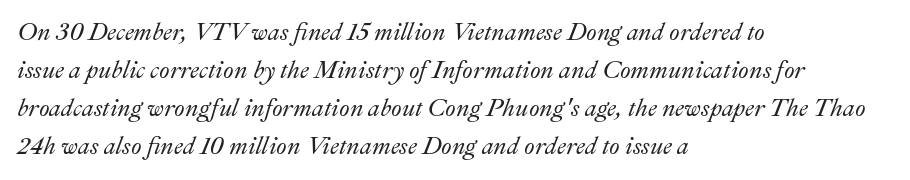
The tracking reads as untouched default to a designer's eye. The foot of each line stays bare and open. This sample uses an oblique cut, with every glyph tilted off the vertical. The passage is arranged the way most books set body copy — flush left. Does the leading feel generous? No, just average.
